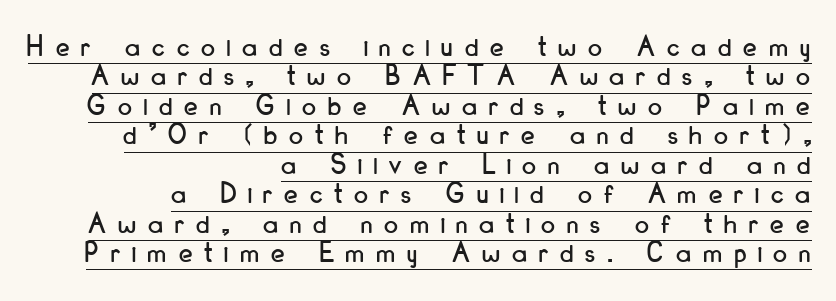
Q: Is the text italic (slanted)? A: No, it is upright.
Q: Is the typeface a serif or a sans-serif typeface? A: Sans-serif.
Q: Is the text underlined? A: Yes.
Q: How is the paragraph aligned? A: Right-aligned.
Q: Is the spacing between letters normal or unusually wide? A: Unusually wide.
Q: Is the spacing between lines tight, normal or loose? A: Tight.
Q: Width (condensed, normal, or wide)? A: Condensed.
Q: Stroke contrast? A: Low.
Q: x-height? A: Small.
Q: Monospaced? A: No.
